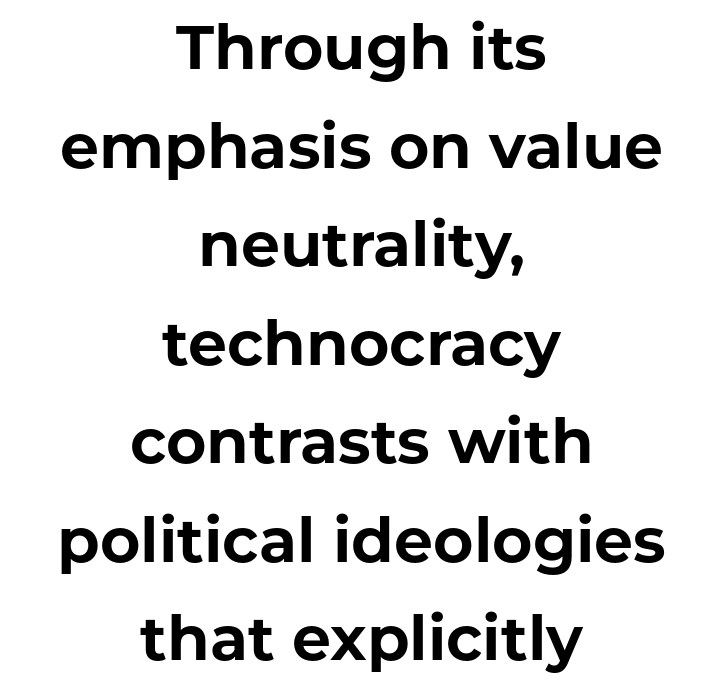
{"serif": "no", "italic": "no", "bold": "yes", "weight": "bold", "width": "normal", "stroke_contrast": "low", "x_height": "medium", "monospaced": "no", "underline": "no", "align": "center", "line_spacing": "normal", "line_spacing_ratio": 1.59, "letter_spacing": "normal", "letter_spacing_em": 0.0, "glyph_px": 62}
